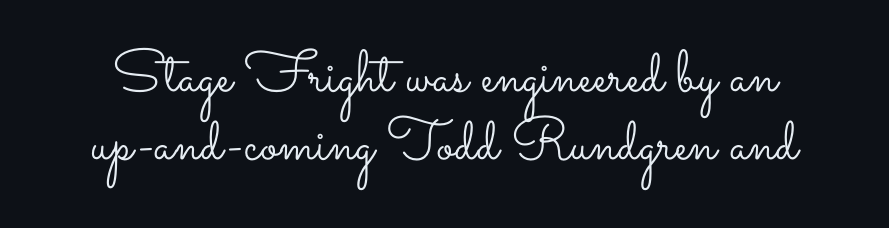
Q: Is the text bold? A: No.
Q: Is the text italic (slanted)? A: Yes.
Q: Is the text underlined? A: No.
Q: Is the spacing between letters normal or unusually wide? A: Normal.
Q: Width (condensed, normal, or wide)? A: Wide.
Q: Stroke contrast? A: Low.
Q: x-height? A: Small.
Q: Monospaced? A: No.
